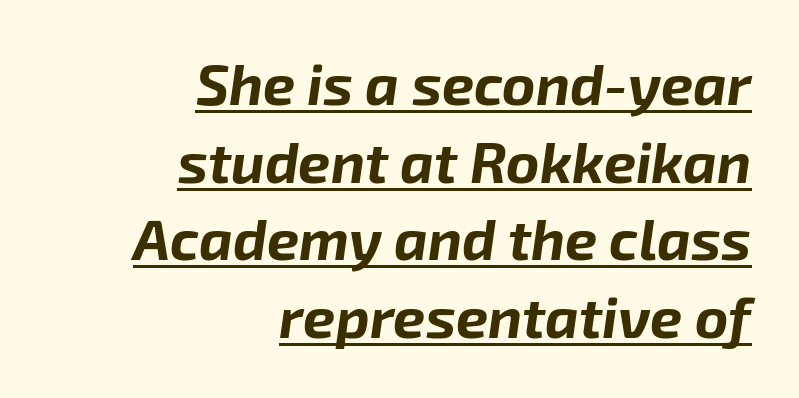
The image shows 57 px bold type, italic (leaning right); set right-aligned, normal line spacing (1.36x), normal letter spacing, underlined; low stroke contrast and a medium x-height.
